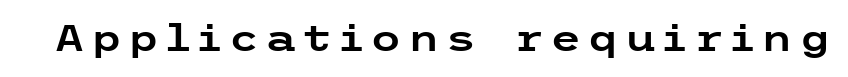
{"serif": "no", "italic": "no", "width": "wide", "stroke_contrast": "low", "x_height": "medium", "underline": "no", "glyph_px": 36}
